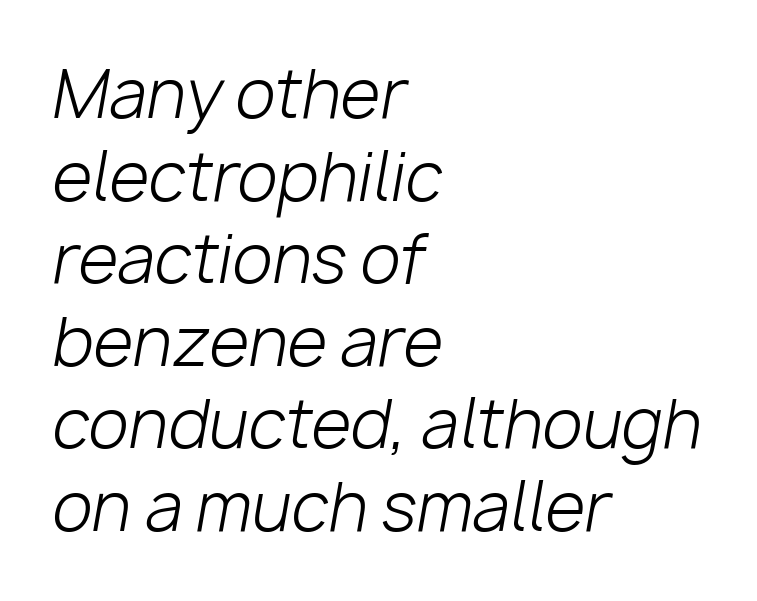
The image shows 65 px light type, italic (leaning right); set left-aligned, normal line spacing (1.27x), normal letter spacing, not underlined; low stroke contrast and a medium x-height.
